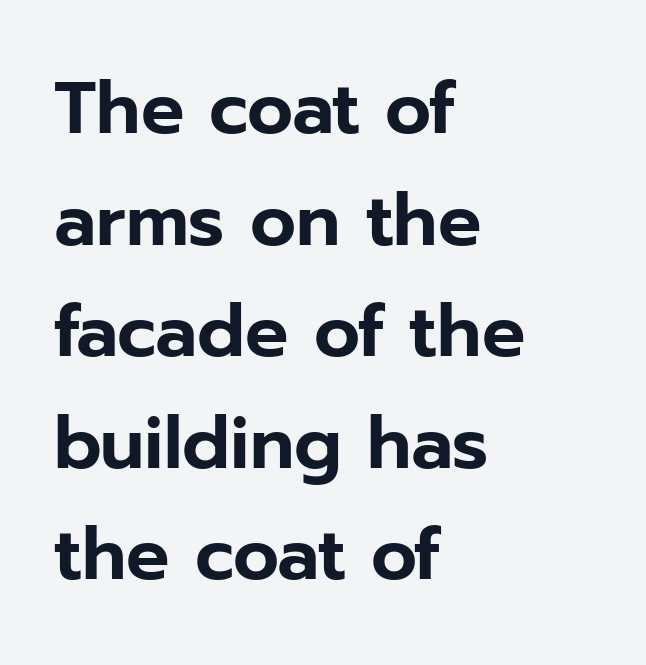
{"serif": "no", "italic": "no", "width": "normal", "stroke_contrast": "low", "x_height": "medium", "monospaced": "no", "underline": "no", "align": "left", "line_spacing": "normal", "line_spacing_ratio": 1.55, "letter_spacing": "normal", "letter_spacing_em": 0.0, "glyph_px": 72}
